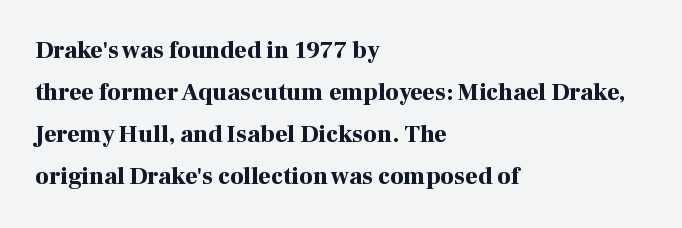
Every letter is thick-stroked: bold, no question. Honestly, there is no underline to notice here at all. Typeset ragged right — the left edge is the straight one. The typography opts for an upright posture over an oblique one. Is the letter spacing exaggerated? No — it looks like the ordinary default.
